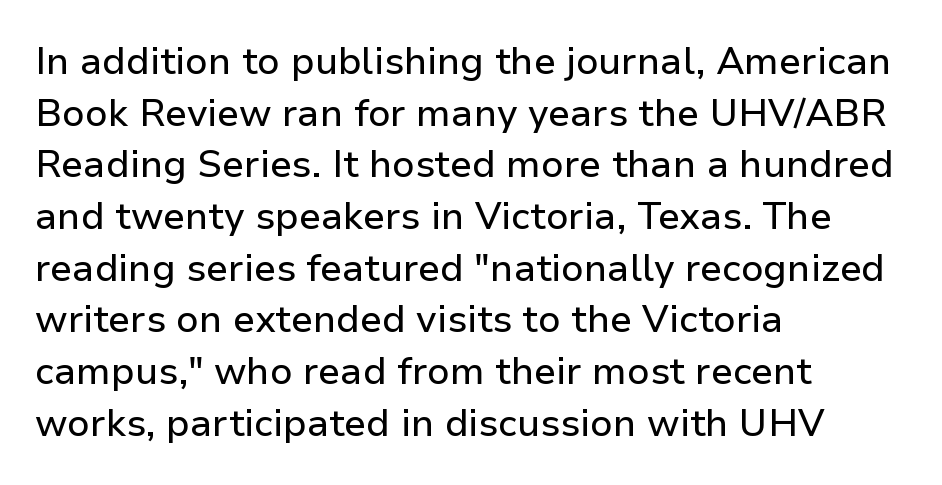
{"serif": "no", "italic": "no", "width": "normal", "stroke_contrast": "low", "x_height": "medium", "monospaced": "no", "underline": "no", "align": "left", "line_spacing": "normal", "line_spacing_ratio": 1.36, "letter_spacing": "normal", "letter_spacing_em": 0.0, "glyph_px": 38}
